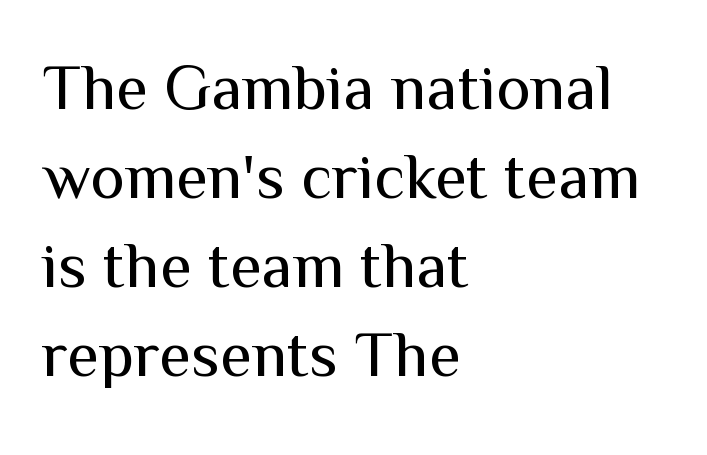
Q: Is the text bold? A: No.
Q: Is the text italic (slanted)? A: No, it is upright.
Q: Is the typeface a serif or a sans-serif typeface? A: Sans-serif.
Q: Is the text underlined? A: No.
Q: How is the paragraph aligned? A: Left-aligned.
Q: Is the spacing between letters normal or unusually wide? A: Normal.
Q: Is the spacing between lines tight, normal or loose? A: Normal.
Q: Width (condensed, normal, or wide)? A: Normal.
Q: Stroke contrast? A: Medium.
Q: x-height? A: Medium.
Q: Monospaced? A: No.
